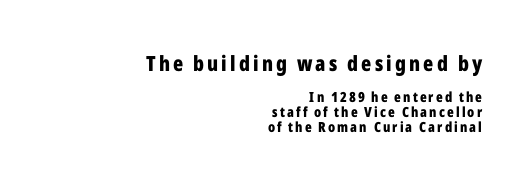
A bare baseline throughout the passage. Is the type bold? Yes — the strokes are clearly thick and heavy. In this sample the first text group is rendered at the bigger scale. Style check: upright. The lines are packed closely together with very little leading. Line ends are locked; line starts wander.
